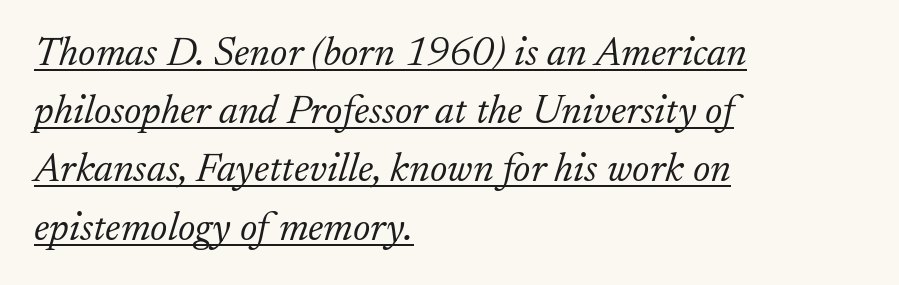
Default kerning and tracking; the words read as compact shapes. The lettering is marked with a stroke running underneath it. Quick note: interline space is typical. Varying glyph widths throughout — classic text-font behaviour. Heft: none added — not bold. This sample uses a serif face.
